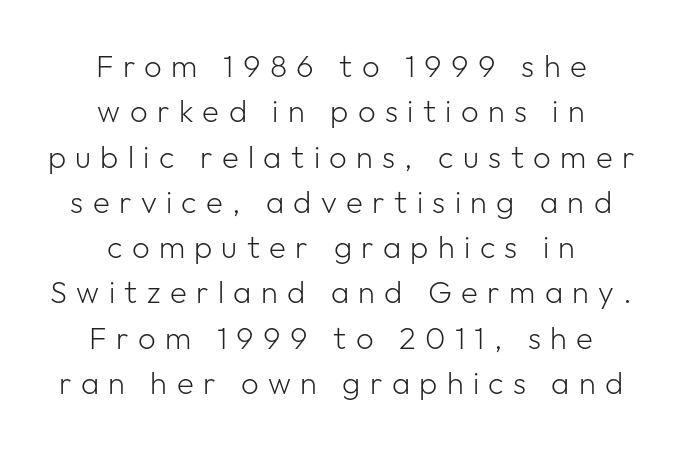
Q: Is the text bold? A: No.
Q: Is the text italic (slanted)? A: No, it is upright.
Q: Is the typeface a serif or a sans-serif typeface? A: Sans-serif.
Q: Is the text underlined? A: No.
Q: How is the paragraph aligned? A: Centered.
Q: Is the spacing between letters normal or unusually wide? A: Unusually wide.
Q: Is the spacing between lines tight, normal or loose? A: Normal.
Q: Width (condensed, normal, or wide)? A: Normal.
Q: Stroke contrast? A: Low.
Q: x-height? A: Medium.
Q: Monospaced? A: No.
